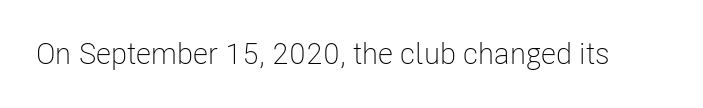
{"serif": "no", "italic": "no", "bold": "no", "weight": "light", "width": "condensed", "stroke_contrast": "low", "x_height": "medium", "monospaced": "no", "underline": "no", "letter_spacing": "normal", "letter_spacing_em": 0.0, "glyph_px": 30}
